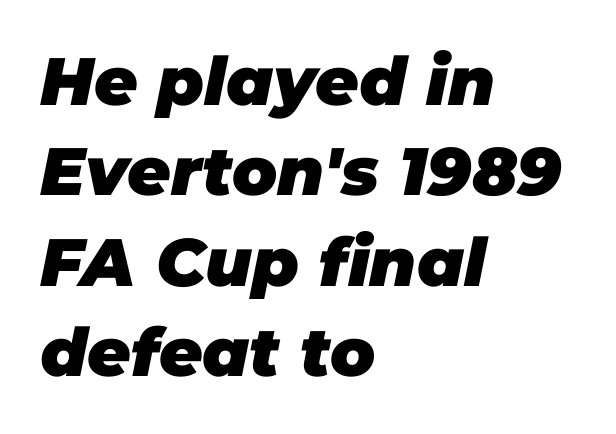
Q: Is the text bold? A: Yes.
Q: Is the text italic (slanted)? A: Yes, it leans right by about 11 degrees.
Q: Is the text underlined? A: No.
Q: How is the paragraph aligned? A: Left-aligned.
Q: Is the spacing between letters normal or unusually wide? A: Normal.
Q: Is the spacing between lines tight, normal or loose? A: Normal.
Q: Width (condensed, normal, or wide)? A: Normal.
Q: Stroke contrast? A: Low.
Q: x-height? A: Large.
Q: Monospaced? A: No.
